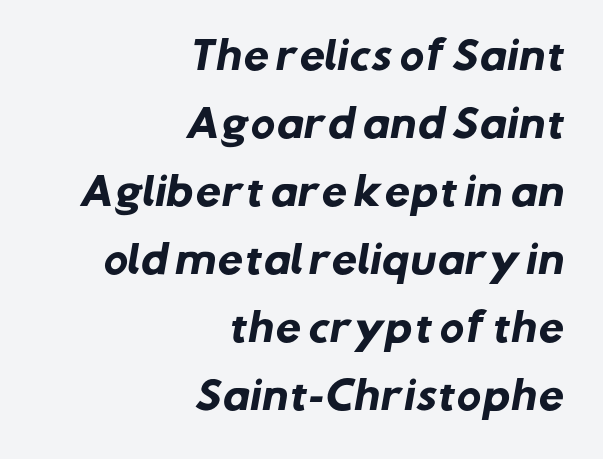
The image shows 37 px heavy sans-serif type; set right-aligned, line spacing 1.84x, normal letter spacing, not underlined; low stroke contrast and a medium x-height.
